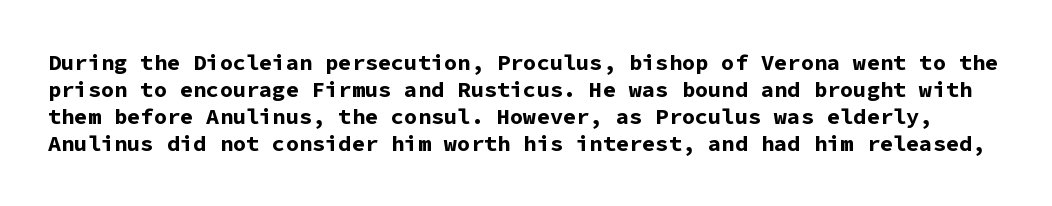
These lines were composed using upright roman letters. The rendering uses a bold face; every stroke is thick and dark. A typesetter would call this zero additional tracking. Type without underlining.
